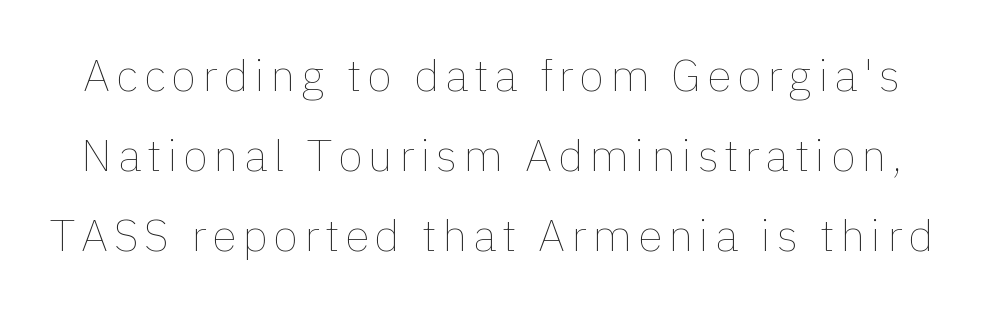
Q: Is the text bold? A: No.
Q: Is the text italic (slanted)? A: No, it is upright.
Q: Is the text underlined? A: No.
Q: Width (condensed, normal, or wide)? A: Normal.
Q: x-height? A: Medium.
Q: Monospaced? A: No.
